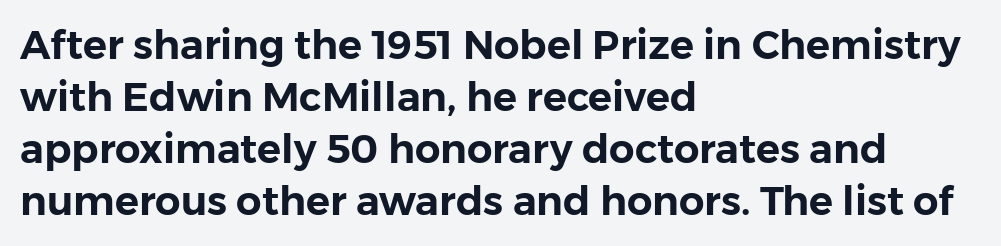
{"serif": "no", "italic": "no", "width": "normal", "stroke_contrast": "low", "x_height": "medium", "monospaced": "no", "underline": "no", "align": "left", "line_spacing": "normal", "line_spacing_ratio": 1.3, "letter_spacing": "normal", "letter_spacing_em": 0.0, "glyph_px": 40}
